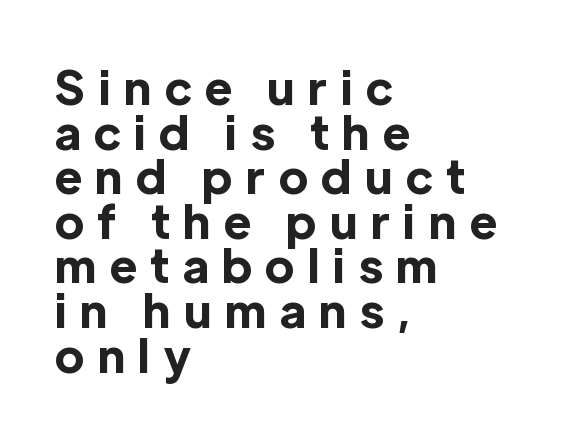
Note the varied advance widths — an 'i' is clearly narrower than an 'm'. The face used here is rendered with a markedly widened letterfit. Every character sits straight up, as roman type does. What kind of face is this? One without serifs — a sans. Descenders hang freely into open space.
